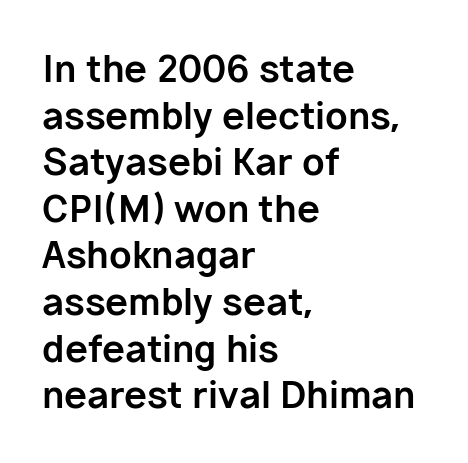
The image shows 37 px bold sans-serif type, upright; set left-aligned, normal line spacing (1.26x), normal letter spacing, not underlined; low stroke contrast and a medium x-height.
